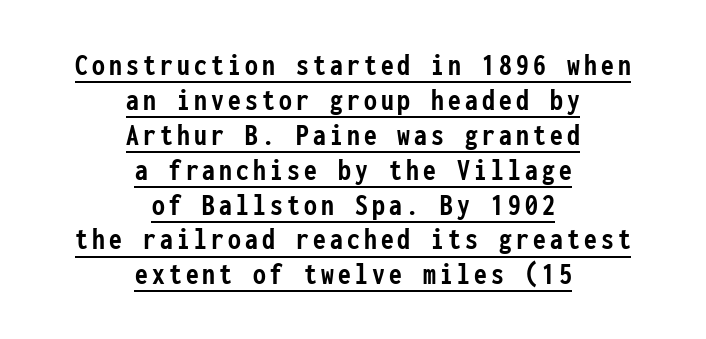
{"serif": "no", "italic": "no", "bold": "yes", "weight": "semibold", "width": "condensed", "stroke_contrast": "low", "x_height": "medium", "monospaced": "yes", "underline": "yes", "align": "center", "line_spacing": "tight", "line_spacing_ratio": 1.09, "glyph_px": 32}
